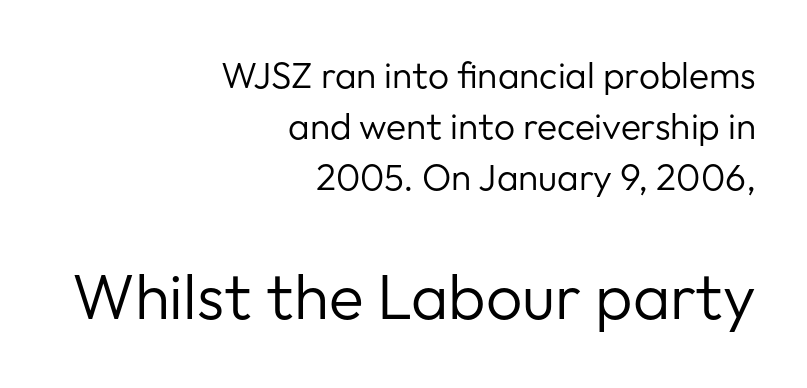
Q: Is the text bold? A: No.
Q: Is the text italic (slanted)? A: No, it is upright.
Q: Is the typeface a serif or a sans-serif typeface? A: Sans-serif.
Q: Is the text underlined? A: No.
Q: How is the paragraph aligned? A: Right-aligned.
Q: Is the spacing between letters normal or unusually wide? A: Normal.
Q: Is the spacing between lines tight, normal or loose? A: Normal.
Q: Which block of text is set in a larger size, the first (top) or the second (bottom)? A: The second (bottom) one.
Q: Width (condensed, normal, or wide)? A: Normal.
Q: Stroke contrast? A: Low.
Q: x-height? A: Medium.
Q: Monospaced? A: No.
